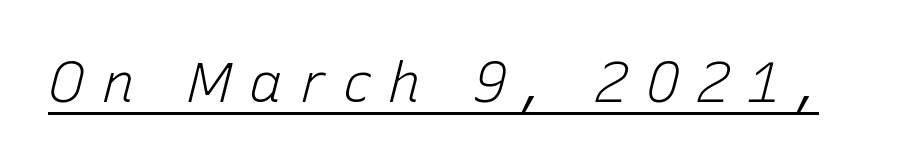
The image shows 56 px light type, italic (leaning right); set unusually wide letter spacing (+0.31 em), underlined; low stroke contrast and a medium x-height.
